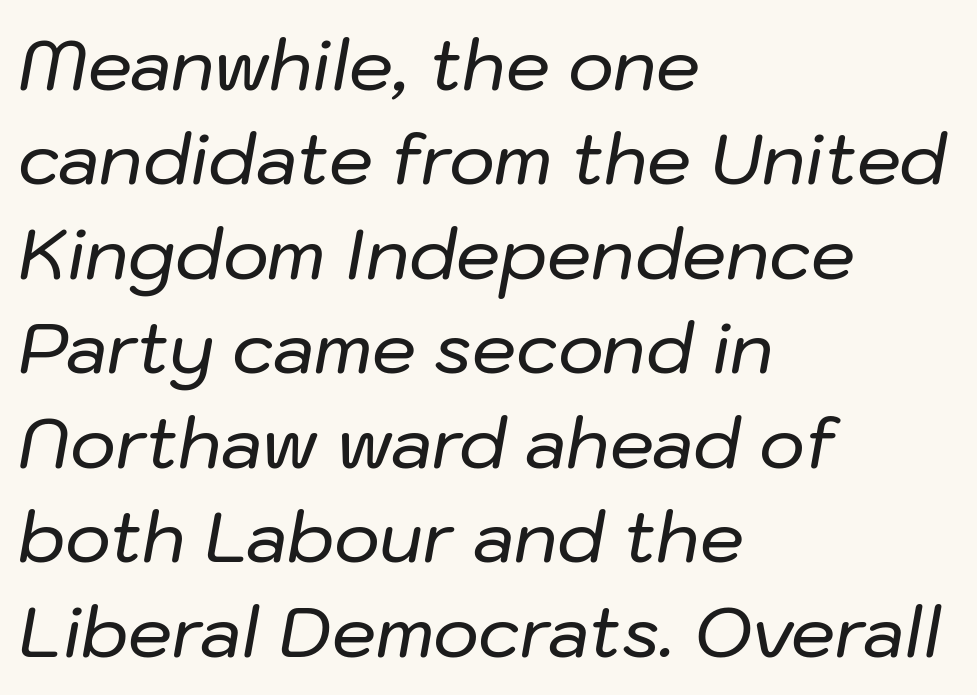
The image shows 70 px text type, italic (leaning right); set left-aligned, normal line spacing (1.35x), normal letter spacing, not underlined; low stroke contrast and a medium x-height.
